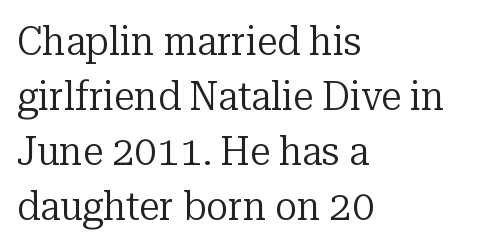
Descenders hang freely into open space. This sample uses plain, unmodified letter spacing. Little horizontal feet cap the strokes, marking this as serif type. In CSS terms this would be text-align: left. Stem width sits at or under what a default text font uses. If you drew a line through each stem, it would be perfectly vertical.
